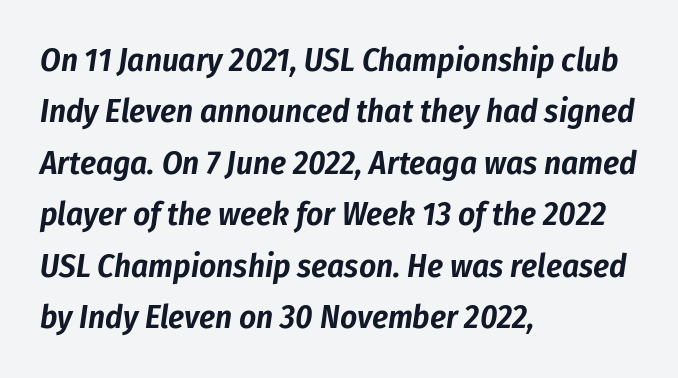
The image shows 33 px condensed type, italic (leaning right); set left-aligned, normal line spacing (1.56x), normal letter spacing, not underlined; low stroke contrast and a medium x-height.
